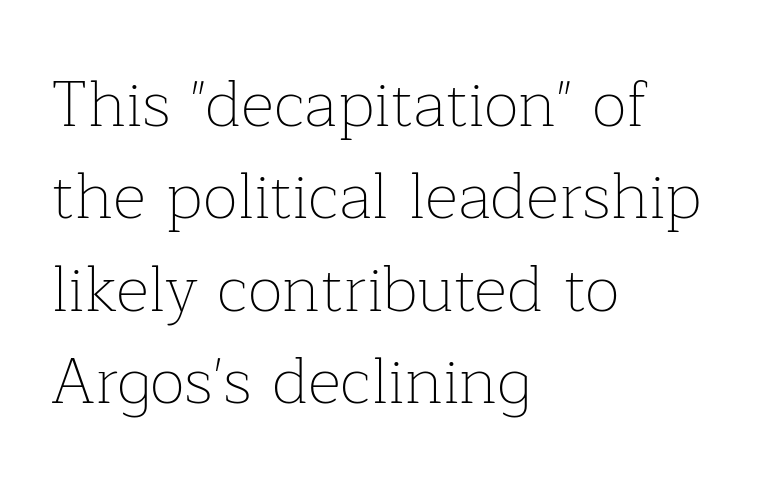
Q: Is the text bold? A: No.
Q: Is the text italic (slanted)? A: No, it is upright.
Q: Is the typeface a serif or a sans-serif typeface? A: Serif.
Q: Is the text underlined? A: No.
Q: How is the paragraph aligned? A: Left-aligned.
Q: Is the spacing between letters normal or unusually wide? A: Normal.
Q: Is the spacing between lines tight, normal or loose? A: Normal.
Q: Width (condensed, normal, or wide)? A: Normal.
Q: Stroke contrast? A: Low.
Q: x-height? A: Medium.
Q: Monospaced? A: No.
